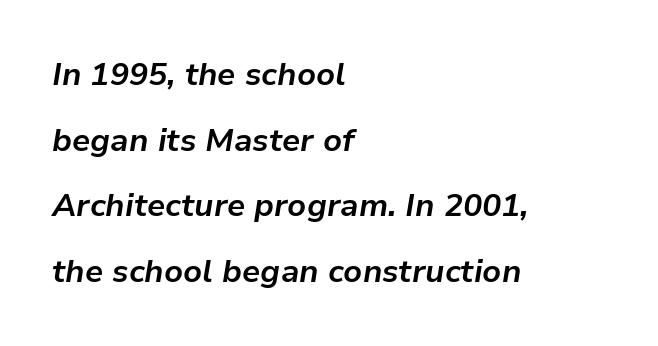
These lines were composed using italics. Is the letter spacing exaggerated? No — it looks like the ordinary default. Heavy, bold letterforms. This sample has the flowing, uneven cadence of proportional lettering. The words here are not underlined.
